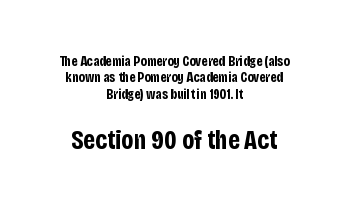
Q: Is the text bold? A: Yes.
Q: Is the text italic (slanted)? A: No, it is upright.
Q: Is the text underlined? A: No.
Q: How is the paragraph aligned? A: Centered.
Q: Is the spacing between letters normal or unusually wide? A: Normal.
Q: Which block of text is set in a larger size, the first (top) or the second (bottom)? A: The second (bottom) one.
